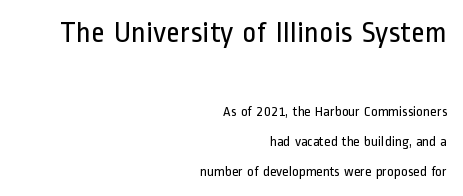
These two chunks differ in scale, with the top chunk taking the larger measure. You can tell from the bare stems that sans-serif type was used. The rendering uses natural spacing where letterforms have individual widths. Words appear dense and cohesive because spacing is normal.
